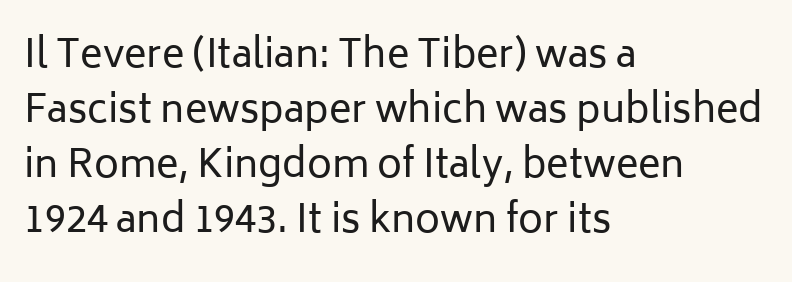
Observe the ordinary spacing: letters are neighbours, not strangers. The paragraph shown leans on its left margin. Is there any slant? The stems are plumb. I'd call this a sans setting — the letters go barefoot.
